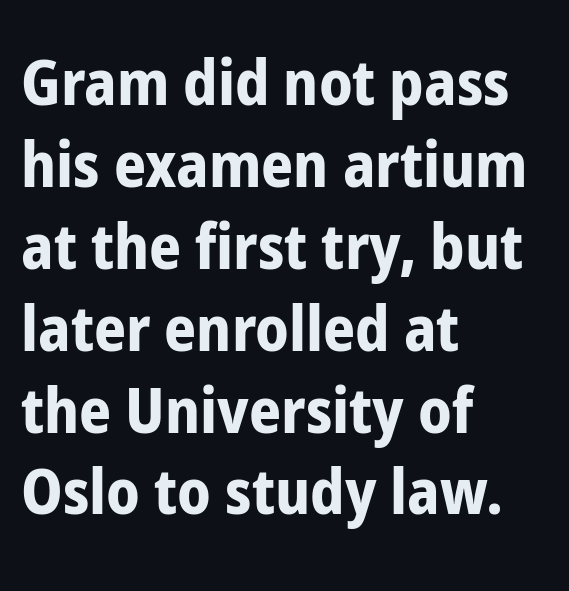
The face used here is rendered with its standard letterfit. A roman cut, with each character standing at attention. Each line starts at the same left margin while the right side varies. You can tell from the bare stems that sans-serif type was used. Heavy-handed strokes throughout: this text is bold. Proportional: the letters do not fall into vertical columns.
